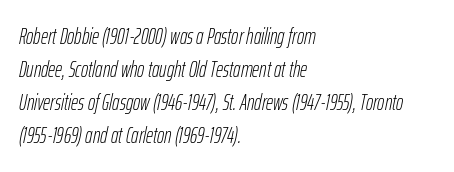
{"italic": "yes", "lean": "right", "slant_degrees": 12, "bold": "no", "underline": "no", "align": "left", "line_spacing": "normal", "line_spacing_ratio": 1.5, "letter_spacing": "normal", "letter_spacing_em": 0.0, "glyph_px": 22}
